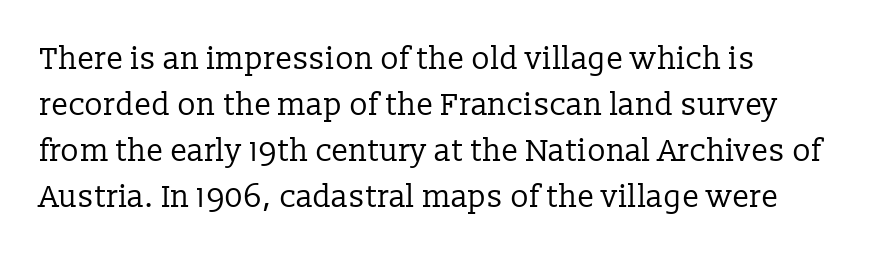
The foot of each line stays bare and open. Each stroke keeps to a modest, everyday thickness or less. Note: serifs present on the glyphs. Think of a printed novel: that variable character pitch is what you see here. Compared with typical paragraphs, the rows here are spaced about the same.
